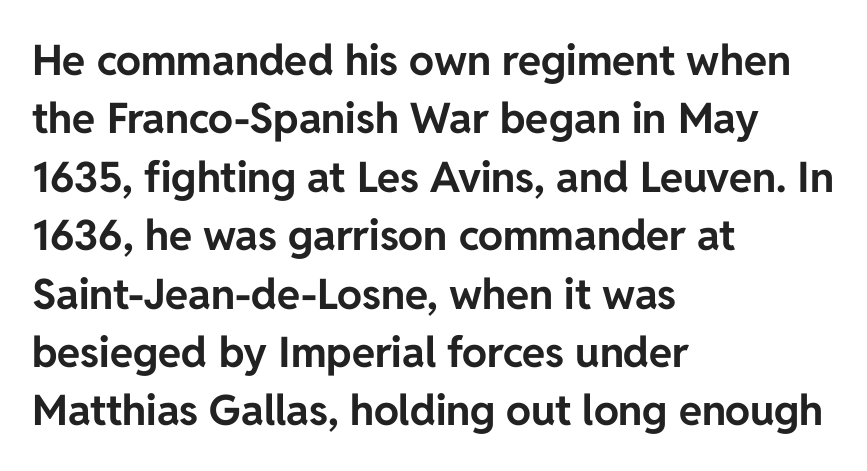
{"serif": "no", "italic": "no", "bold": "yes", "weight": "bold", "width": "normal", "stroke_contrast": "low", "x_height": "medium", "monospaced": "no", "underline": "no", "align": "left", "line_spacing": "normal", "line_spacing_ratio": 1.39, "letter_spacing": "normal", "letter_spacing_em": 0.0, "glyph_px": 42}
